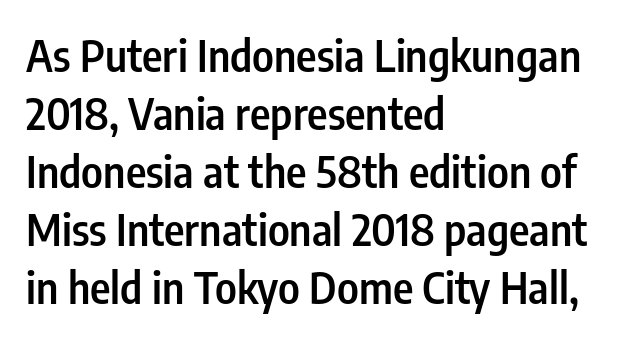
Q: Is the text bold? A: Semi-bold.
Q: Is the text italic (slanted)? A: No, it is upright.
Q: Is the typeface a serif or a sans-serif typeface? A: Sans-serif.
Q: Is the text underlined? A: No.
Q: How is the paragraph aligned? A: Left-aligned.
Q: Is the spacing between letters normal or unusually wide? A: Normal.
Q: Is the spacing between lines tight, normal or loose? A: Normal.
Q: Width (condensed, normal, or wide)? A: Condensed.
Q: Stroke contrast? A: Low.
Q: x-height? A: Medium.
Q: Monospaced? A: No.
